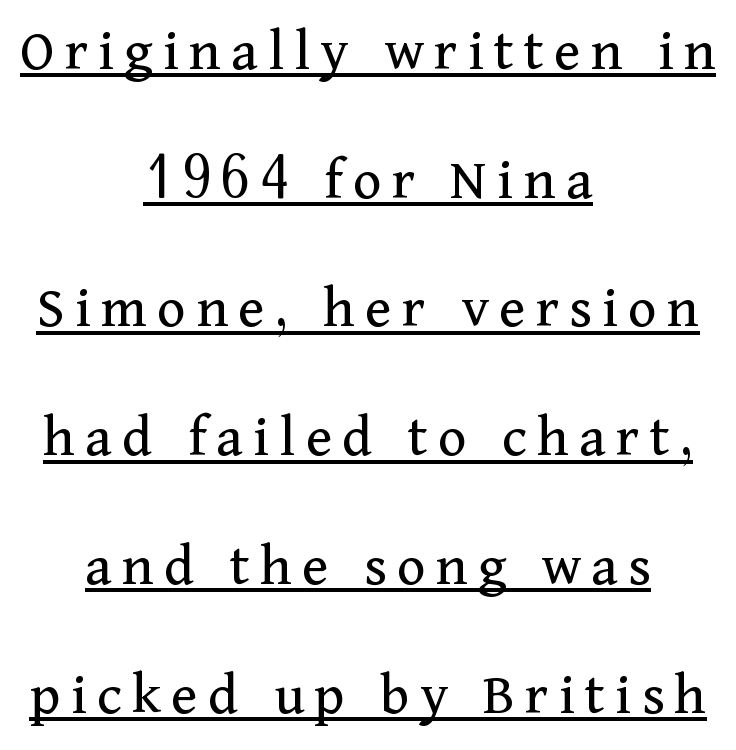
The image shows 61 px regular-weight serif type, upright; set centered, loose line spacing (2.11x), underlined; medium stroke contrast and a medium x-height.
